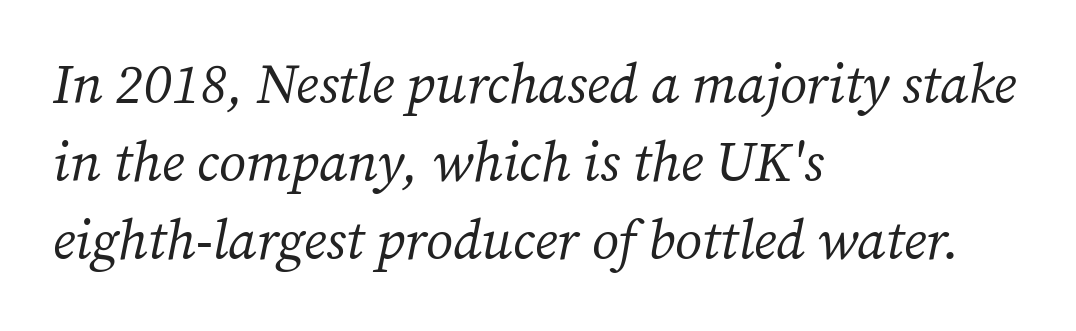
The image shows 55 px regular-weight serif type, italic (leaning right); set left-aligned, normal line spacing (1.42x), normal letter spacing, not underlined; medium stroke contrast and a medium x-height.
